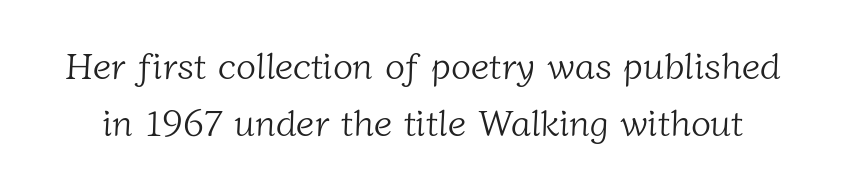
{"serif": "yes", "bold": "no", "weight": "light", "width": "normal", "stroke_contrast": "low", "x_height": "medium", "monospaced": "no", "underline": "no", "line_spacing": "normal", "line_spacing_ratio": 1.53, "letter_spacing": "normal", "letter_spacing_em": 0.0, "glyph_px": 37}
